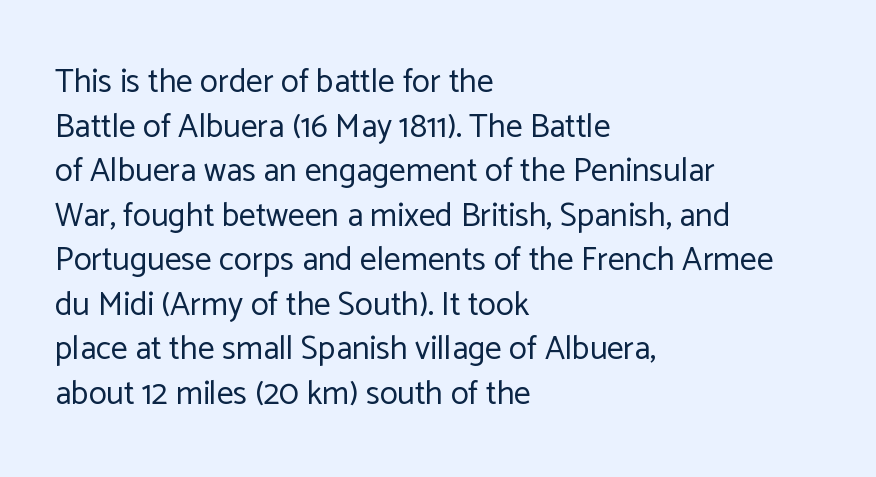
Q: Is the text bold? A: No.
Q: Is the text italic (slanted)? A: No, it is upright.
Q: Is the typeface a serif or a sans-serif typeface? A: Sans-serif.
Q: Is the text underlined? A: No.
Q: How is the paragraph aligned? A: Left-aligned.
Q: Is the spacing between letters normal or unusually wide? A: Normal.
Q: Is the spacing between lines tight, normal or loose? A: Normal.
Q: Width (condensed, normal, or wide)? A: Normal.
Q: Stroke contrast? A: Low.
Q: x-height? A: Medium.
Q: Monospaced? A: No.
